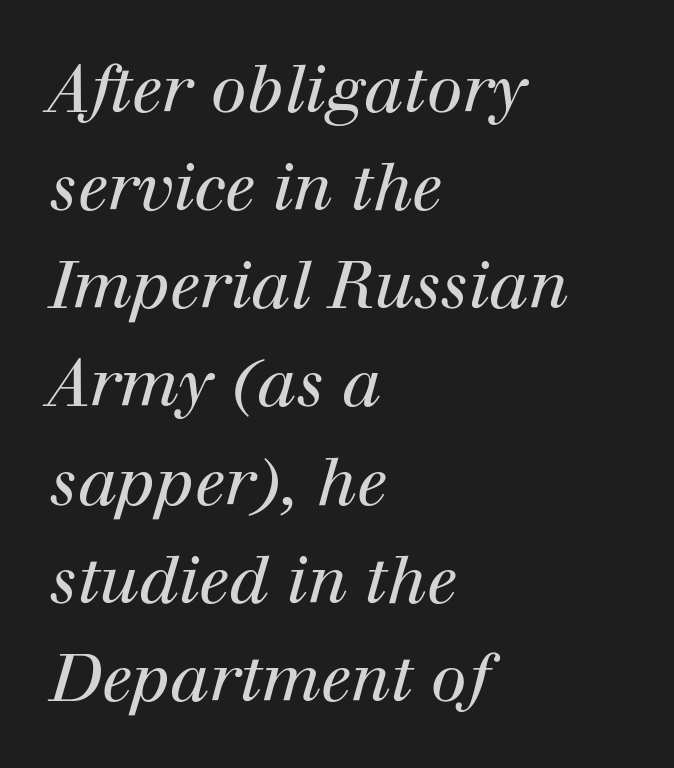
A typesetter would call this zero additional tracking. Is this a sans? No — the strokes have serifs. Line beginnings align vertically; line endings do not. There's an unmistakable incline to the writing here.
